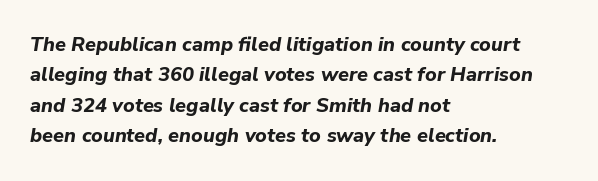
On the weight axis this lands at bold, roughly 700. Leading matches the norm, producing a regular column. Any mark beneath the type? The region is blank. Each word holds together tightly as a unit, with standard inter-letter gaps. Quick note: italic.
